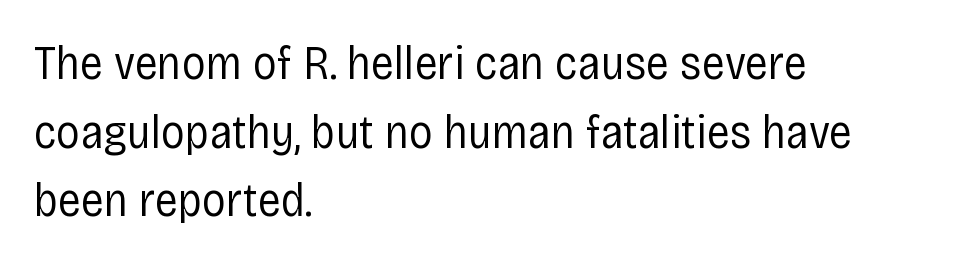
If you measured baseline to baseline, you'd find a middling distance. Counters stay open thanks to moderate or lighter strokes. Short and long lines alike share a common starting point at left. This rendering employs a face without finishing strokes, i.e., a sans-serif. No word sits above an underline.
